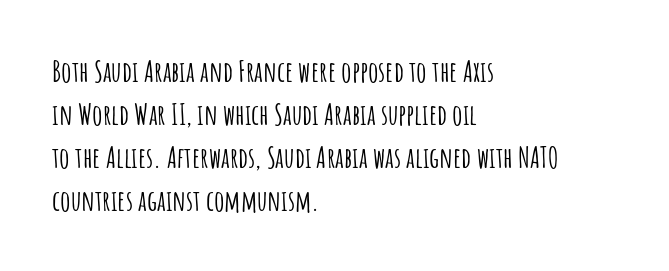
Q: Is the text italic (slanted)? A: No, it is upright.
Q: Is the typeface a serif or a sans-serif typeface? A: Sans-serif.
Q: Is the text underlined? A: No.
Q: How is the paragraph aligned? A: Left-aligned.
Q: Is the spacing between letters normal or unusually wide? A: Normal.
Q: Is the spacing between lines tight, normal or loose? A: Normal.
Q: Width (condensed, normal, or wide)? A: Condensed.
Q: Stroke contrast? A: Low.
Q: x-height? A: Large.
Q: Monospaced? A: No.
